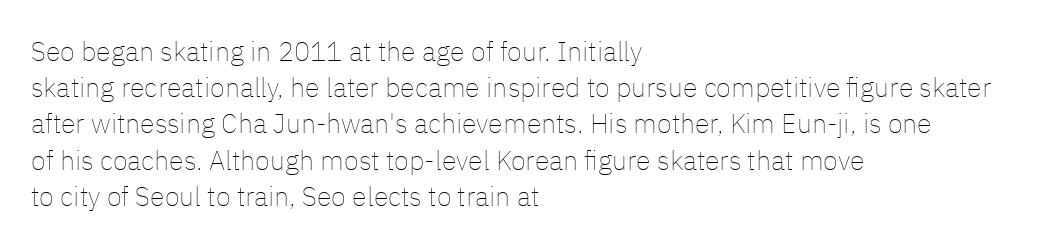
The image shows 27 px text type, upright; set left-aligned, normal line spacing (1.34x), normal letter spacing, not underlined.
